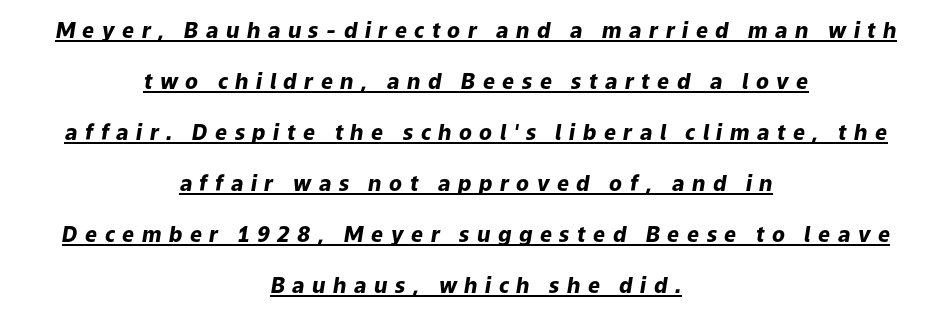
Q: Is the text bold? A: Yes.
Q: Is the text italic (slanted)? A: Yes, it leans right by about 9 degrees.
Q: Is the text underlined? A: Yes.
Q: How is the paragraph aligned? A: Centered.
Q: Is the spacing between letters normal or unusually wide? A: Unusually wide.
Q: Is the spacing between lines tight, normal or loose? A: Loose.
